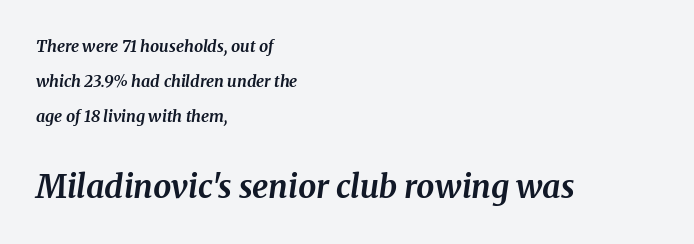
Rows of type keep a wide berth in the vertical direction. Weight: bold. The characters display serif detailing at their extremities. The strip under each line holds only bare page. In CSS terms this would be text-align: left.
